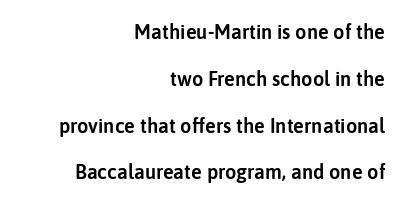
Q: Is the text italic (slanted)? A: No, it is upright.
Q: Is the text underlined? A: No.
Q: How is the paragraph aligned? A: Right-aligned.
Q: Is the spacing between letters normal or unusually wide? A: Normal.
Q: Is the spacing between lines tight, normal or loose? A: Loose.
